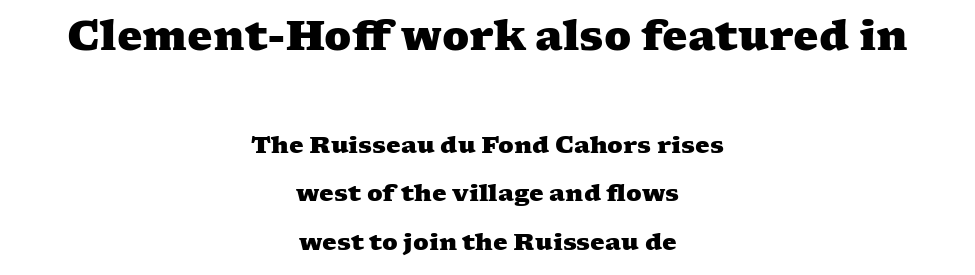
Underline: absent. Layout note: lines centered. You'd pick this weight for a headline — it's a proper bold. The rendering shows small feet on the letterforms — a serif design. The passage shown has conventional tracking throughout. Do the characters align in a grid? No, the font is proportional.
